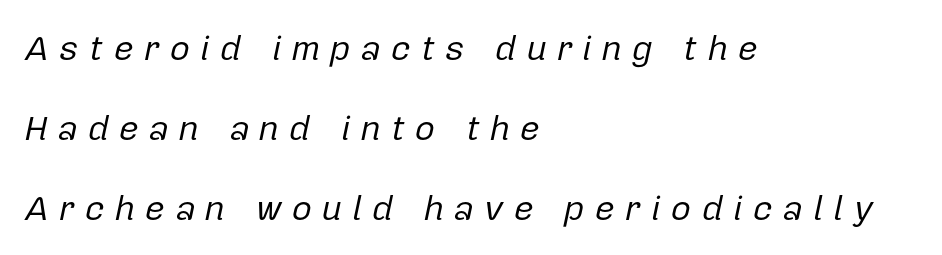
{"italic": "yes", "lean": "right", "slant_degrees": 12, "bold": "no", "weight": "regular", "width": "normal", "stroke_contrast": "low", "x_height": "medium", "monospaced": "no", "underline": "no", "align": "left", "line_spacing": "loose", "line_spacing_ratio": 2.28, "letter_spacing": "wide", "letter_spacing_em": 0.28, "glyph_px": 35}
